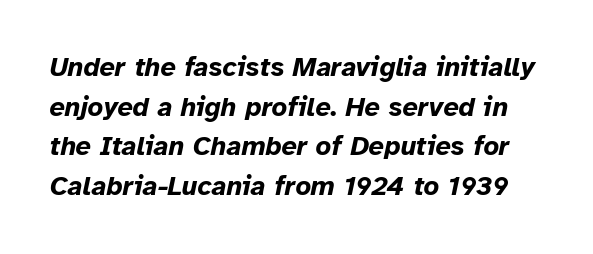
The image shows 27 px bold type, italic (leaning right); set normal line spacing (1.47x), normal letter spacing, not underlined.
